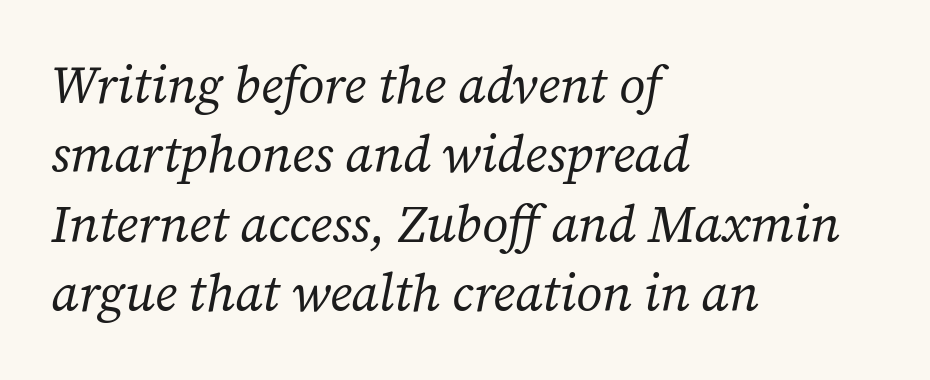
Characters follow at the spacing the type designer built in. These lines are rendered in a variable-pitch font. Stroke mass is kept to a normal reading level or below. Are there feet on the stems? There are — it's a serif. You can tell it's italic because the verticals aren't actually vertical.
